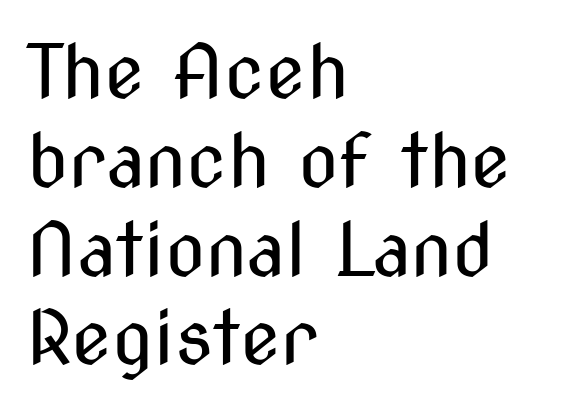
The image shows 74 px regular-weight, condensed sans-serif type, upright; set left-aligned, line spacing 1.2x, normal letter spacing, not underlined; medium stroke contrast and a medium x-height.
